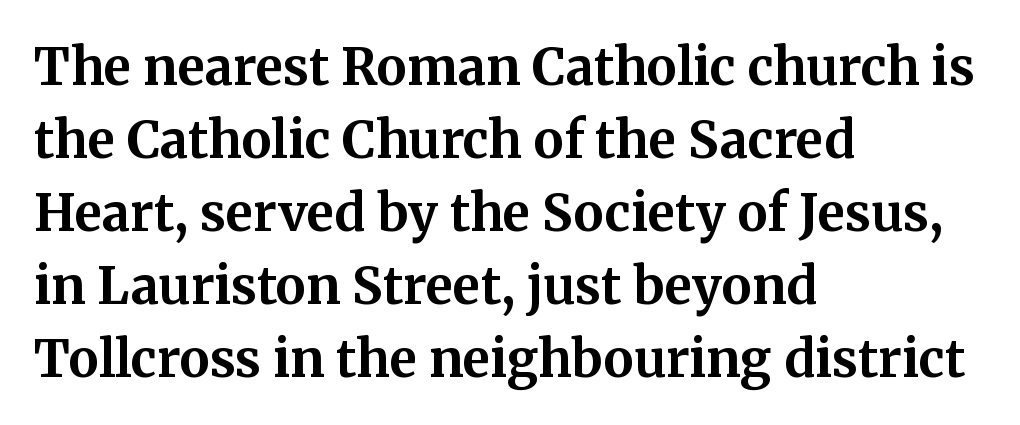
Each glyph is drawn with heavy, bold strokes. Words float on clear page, feet unadorned. Spacing verdict: proportional, widths tailored to each character. Vertically, the passage feels balanced, rows spaced as you'd expect. Every stem runs plumb, perpendicular to the baseline. This rendering leaves character spacing at its baseline value.
